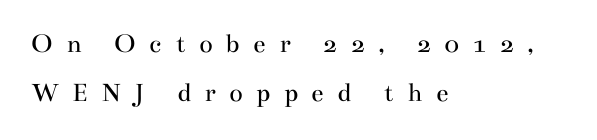
{"serif": "yes", "italic": "no", "bold": "no", "weight": "regular", "width": "wide", "stroke_contrast": "medium", "x_height": "small", "monospaced": "no", "underline": "no", "align": "left", "line_spacing_ratio": 1.76, "letter_spacing": "wide", "letter_spacing_em": 0.48, "glyph_px": 28}
